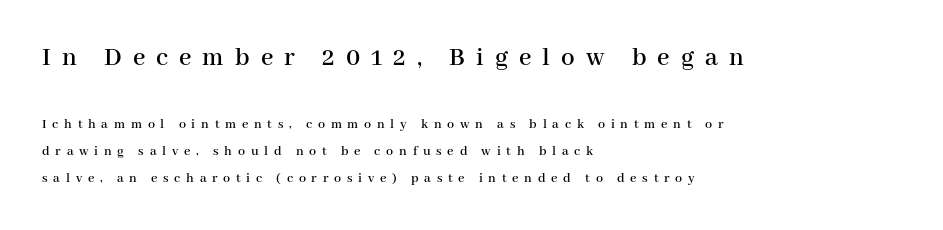
{"italic": "no", "underline": "no", "align": "left", "line_spacing": "loose", "line_spacing_ratio": 1.94, "letter_spacing": "wide", "letter_spacing_em": 0.41, "larger_block": "first", "size_ratio": 1.93, "glyph_px": 27}
